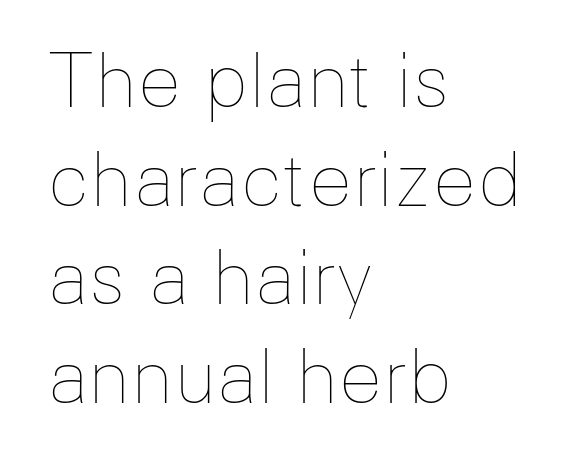
The image shows 73 px thin type, upright; set left-aligned, normal line spacing (1.35x), normal letter spacing, not underlined; low stroke contrast and a medium x-height.
